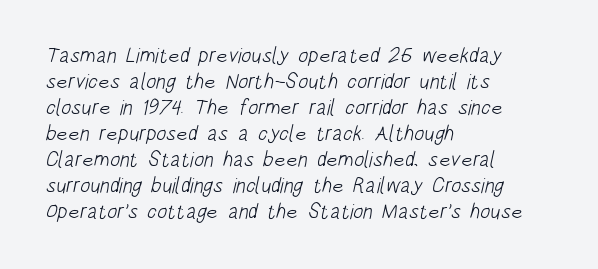
One-word summary of the alignment: left. Spacing between characters is what you'd get straight out of the box. A bare baseline throughout the passage. The weight would be labelled regular, book, light, or lighter still.
